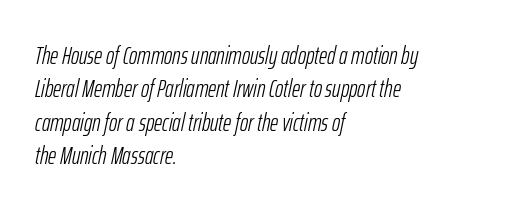
Q: Is the text bold? A: No.
Q: Is the text italic (slanted)? A: Yes, it leans right by about 12 degrees.
Q: Is the text underlined? A: No.
Q: How is the paragraph aligned? A: Left-aligned.
Q: Is the spacing between letters normal or unusually wide? A: Normal.
Q: Is the spacing between lines tight, normal or loose? A: Normal.
